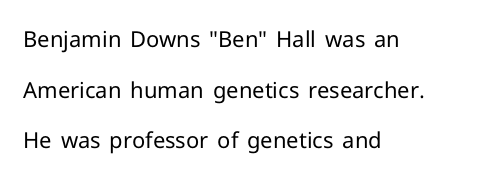
Q: Is the text bold? A: No.
Q: Is the text italic (slanted)? A: No, it is upright.
Q: Is the text underlined? A: No.
Q: How is the paragraph aligned? A: Left-aligned.
Q: Is the spacing between letters normal or unusually wide? A: Normal.
Q: Is the spacing between lines tight, normal or loose? A: Loose.
